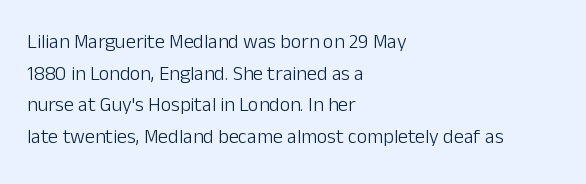
Teacher's note: observe the even left margin — that is flush-left alignment. The passage shown is not underscored anywhere. The rendering uses a moderate line-height, typical for paragraphs. Ascenders rise straight up at ninety degrees. Nobody touched the tracking dial on this one.
